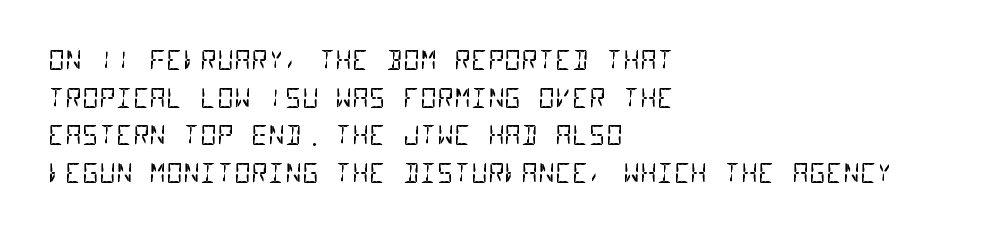
The image shows 26 px text type; set left-aligned, normal line spacing (1.45x), normal letter spacing, not underlined.
